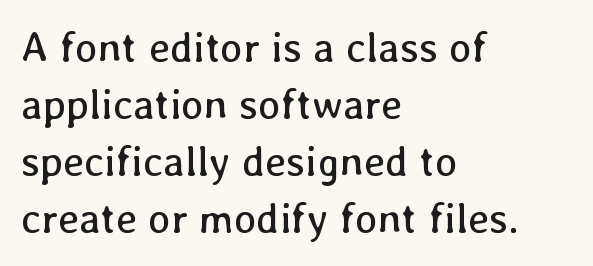
Interline gaps are of average width in this sample. Check under the words: just untouched page. Ordinary non-slanted type is in use. The rendering keeps characters at their native spacing.
